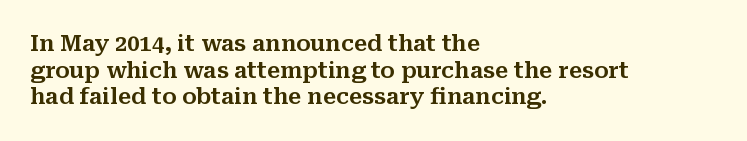
The image shows 22 px text type, upright; set left-aligned, line spacing 1.21x, normal letter spacing, not underlined.
